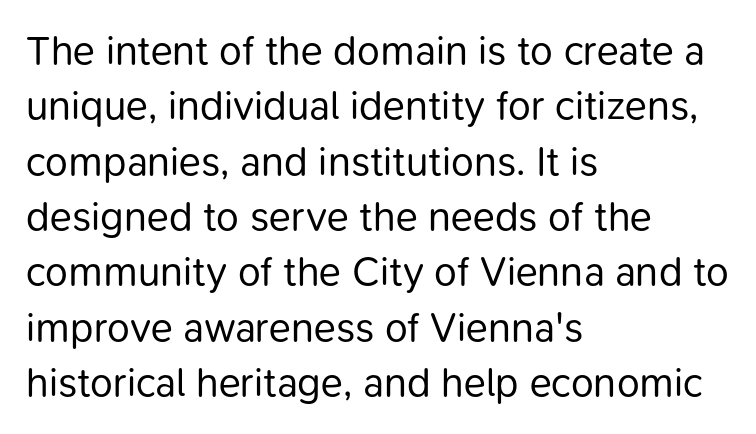
{"serif": "no", "italic": "no", "bold": "no", "weight": "regular", "width": "normal", "stroke_contrast": "low", "x_height": "medium", "monospaced": "no", "underline": "no", "align": "left", "line_spacing": "normal", "line_spacing_ratio": 1.35, "letter_spacing": "normal", "letter_spacing_em": 0.0, "glyph_px": 41}
